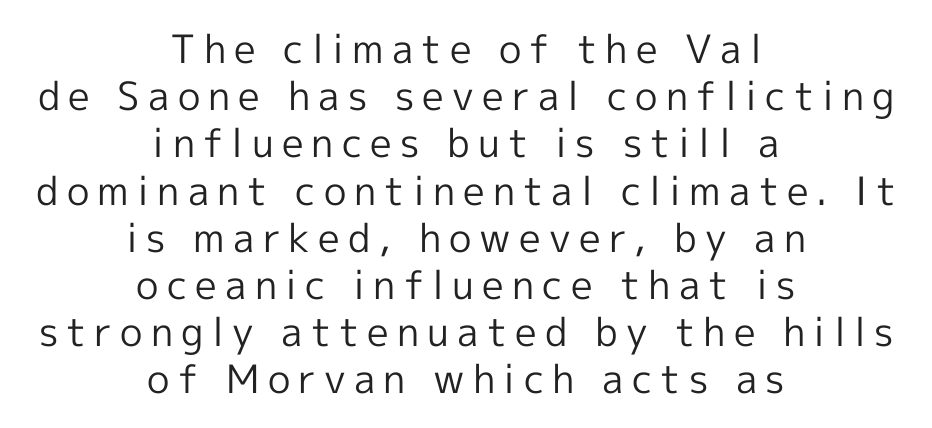
Neither beginnings nor endings align; midpoints do. The weight tops out at a normal text grade. Look at the bottom of the vertical strokes: they stop flat, with no serifs. Plain, unruled lines of type. Character widths vary here, with narrow letters taking less room than wide ones.
